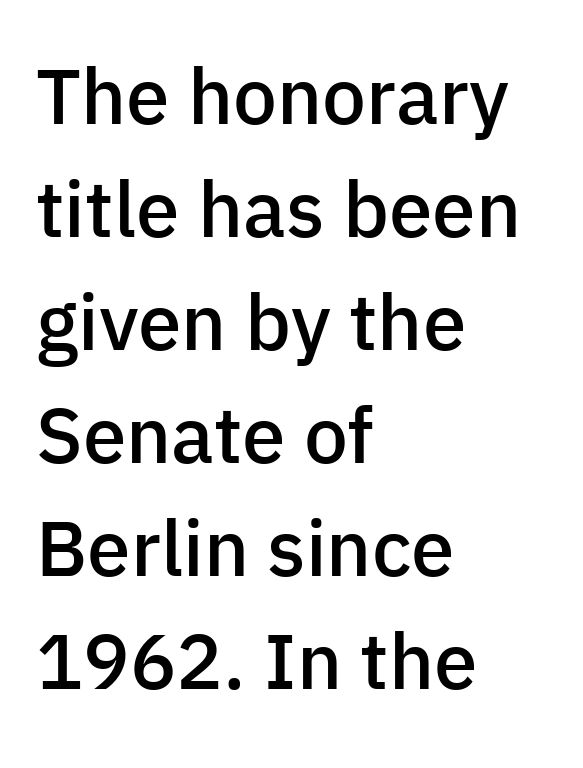
Each letter's strokes conclude bluntly, with no projecting serifs. Is there much room between lines? A standard amount, neither cramped nor airy. Letters rest on an invisible, unmarked baseline. Does extra space separate the letters? No, they use regular spacing.
